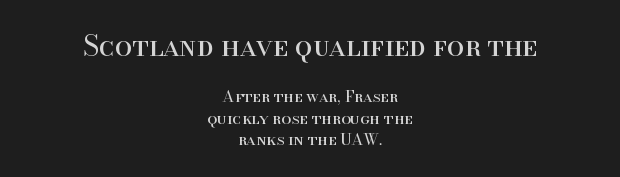
{"serif": "yes", "italic": "no", "bold": "no", "weight": "regular", "width": "normal", "stroke_contrast": "high", "x_height": "small", "monospaced": "no", "underline": "no", "align": "center", "line_spacing": "normal", "line_spacing_ratio": 1.35, "letter_spacing": "normal", "letter_spacing_em": 0.0, "larger_block": "first", "size_ratio": 1.75, "glyph_px": 28}
